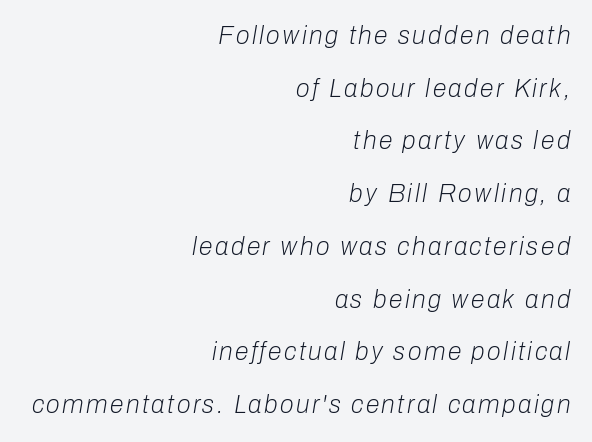
The image shows 25 px text type, italic (leaning right); set right-aligned, loose line spacing (2.11x), not underlined.
